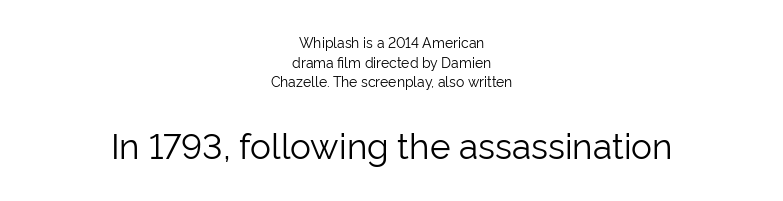
{"serif": "no", "italic": "no", "bold": "no", "weight": "light", "width": "normal", "stroke_contrast": "low", "x_height": "medium", "monospaced": "no", "underline": "no", "align": "center", "line_spacing": "normal", "line_spacing_ratio": 1.41, "letter_spacing": "normal", "letter_spacing_em": 0.0, "larger_block": "second", "size_ratio": 2.5, "glyph_px": 35}
